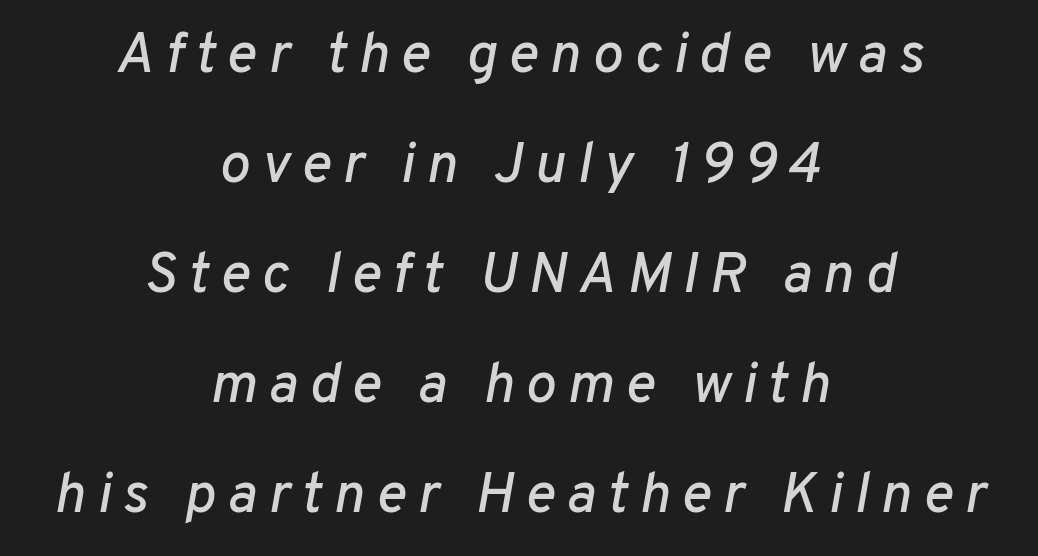
The image shows 57 px text type, italic (leaning right); set centered, loose line spacing (1.93x), unusually wide letter spacing (+0.2 em), not underlined; low stroke contrast and a medium x-height.
